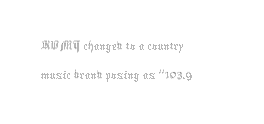
Nope, not italic — everything's standing straight. This sample has the flowing, uneven cadence of proportional lettering. Stems and bowls with no extra thickness — not bold. The rag falls on the right side of this text block. Honestly, the rows look squashed on top of each other.
